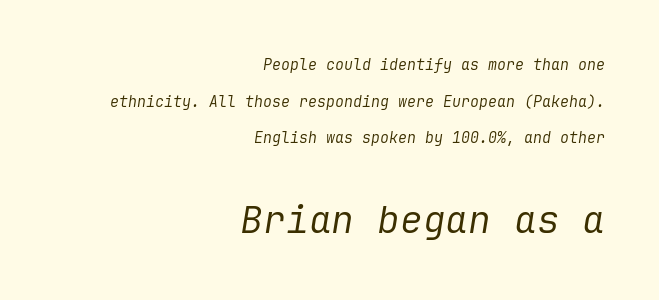
The image shows 38 px regular-weight type, italic (leaning right); set right-aligned, loose line spacing (2.44x), normal letter spacing, not underlined; the second (bottom) block is 2.53x larger; low stroke contrast and a medium x-height.
